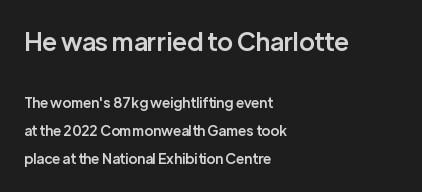
Q: Is the text bold? A: Semi-bold.
Q: Is the text italic (slanted)? A: No, it is upright.
Q: Is the text underlined? A: No.
Q: How is the paragraph aligned? A: Left-aligned.
Q: Is the spacing between letters normal or unusually wide? A: Normal.
Q: Is the spacing between lines tight, normal or loose? A: Loose.
Q: Which block of text is set in a larger size, the first (top) or the second (bottom)? A: The first (top) one.
